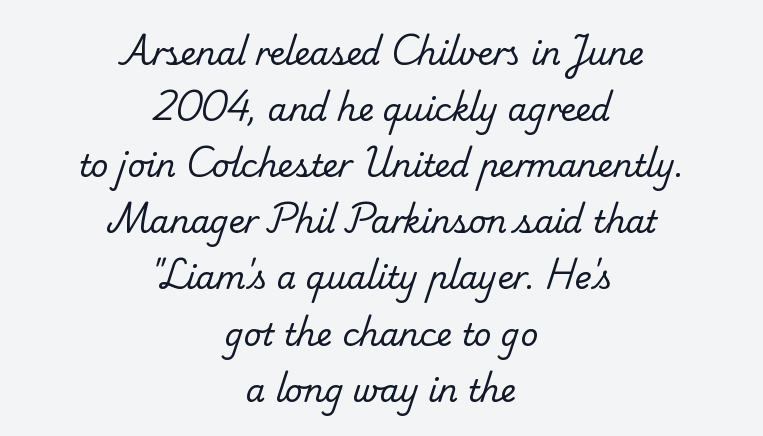
The image shows 31 px regular-weight serif type; set centered, line spacing 1.81x, normal letter spacing, not underlined; low stroke contrast and a small x-height.
